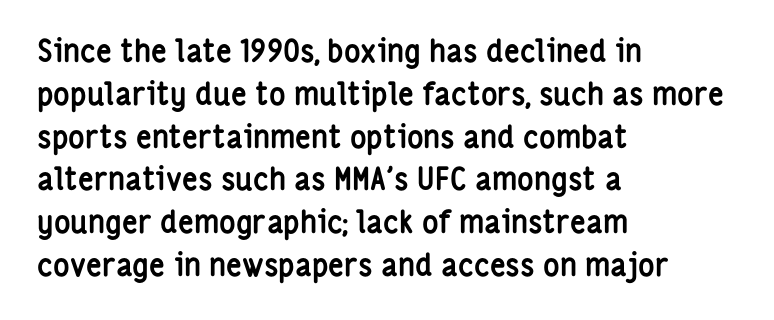
{"serif": "no", "italic": "no", "bold": "yes", "weight": "semibold", "width": "condensed", "stroke_contrast": "low", "x_height": "medium", "monospaced": "no", "underline": "no", "align": "left", "line_spacing": "normal", "line_spacing_ratio": 1.38, "letter_spacing": "normal", "letter_spacing_em": 0.0, "glyph_px": 31}
